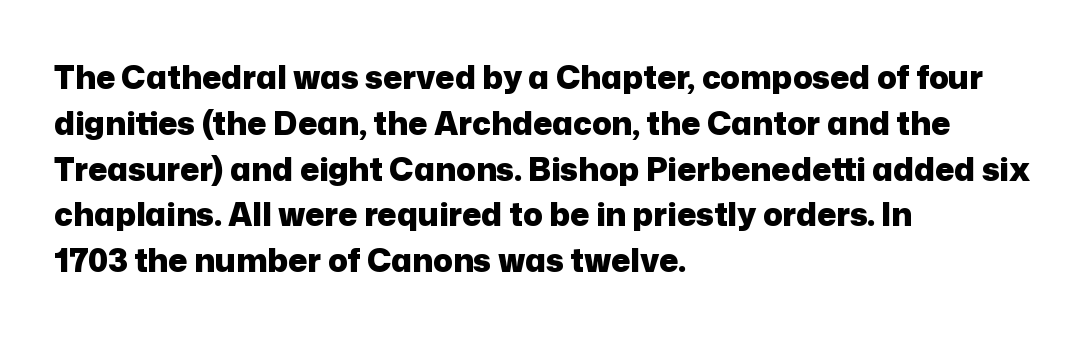
The horizontal fit of the characters is conventional and even. The passage shown is not underscored anywhere. Notice how the stems are strictly vertical — no italics here. Are there feet on the stems? There aren't — it's a sans. Heavy, bold letterforms.
